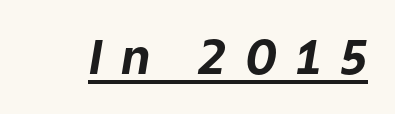
Q: Is the text bold? A: Yes.
Q: Is the text italic (slanted)? A: Yes, it leans right by about 9 degrees.
Q: Is the text underlined? A: Yes.
Q: Is the spacing between letters normal or unusually wide? A: Unusually wide.
Q: Width (condensed, normal, or wide)? A: Normal.
Q: Stroke contrast? A: Low.
Q: x-height? A: Medium.
Q: Monospaced? A: No.
